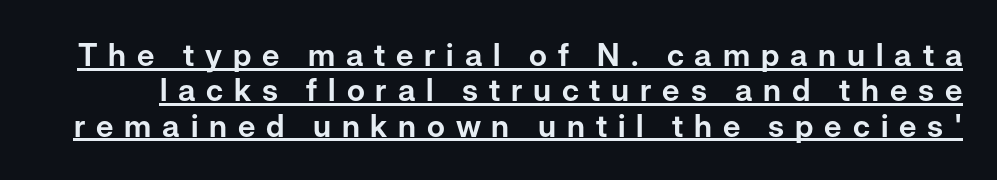
The image shows 31 px sans-serif type, upright; set tight line spacing (1.14x), unusually wide letter spacing (+0.35 em), underlined; low stroke contrast and a medium x-height.
